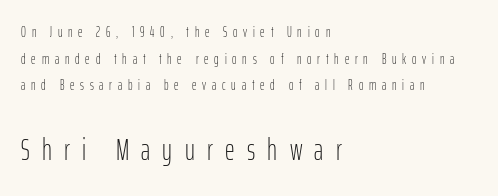
Q: Is the text bold? A: No.
Q: Is the text italic (slanted)? A: No, it is upright.
Q: Is the typeface a serif or a sans-serif typeface? A: Sans-serif.
Q: Is the text underlined? A: No.
Q: How is the paragraph aligned? A: Left-aligned.
Q: Is the spacing between letters normal or unusually wide? A: Unusually wide.
Q: Is the spacing between lines tight, normal or loose? A: Loose.
Q: Which block of text is set in a larger size, the first (top) or the second (bottom)? A: The second (bottom) one.
Q: Width (condensed, normal, or wide)? A: Condensed.
Q: Stroke contrast? A: Low.
Q: x-height? A: Medium.
Q: Monospaced? A: No.
